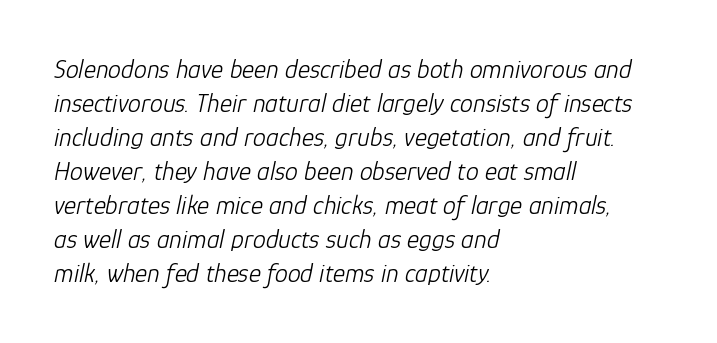
{"italic": "yes", "lean": "right", "slant_degrees": 12, "bold": "no", "underline": "no", "align": "left", "line_spacing": "normal", "line_spacing_ratio": 1.31, "letter_spacing": "normal", "letter_spacing_em": 0.0, "glyph_px": 26}
